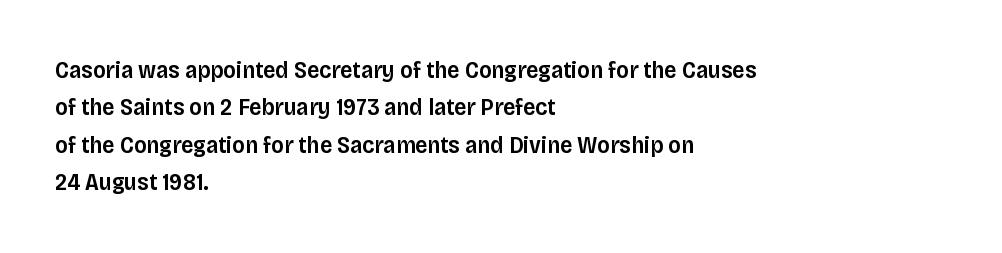
Summary of vertical rhythm: regular, with standard interline spacing. Do the letters lean? They stand straight. The passage is arranged the way most books set body copy — flush left. Bare-footed words on every line. The gaps between neighbouring characters are ordinary and unremarkable.
